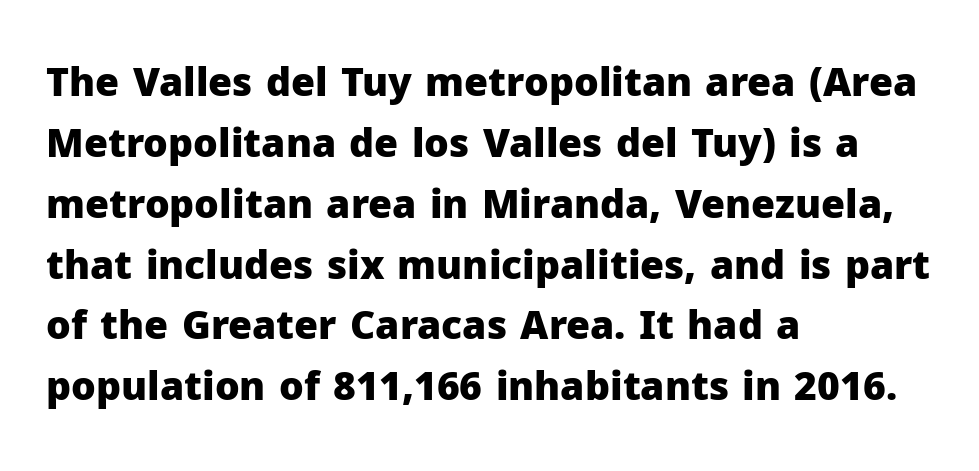
{"serif": "no", "italic": "no", "bold": "yes", "weight": "heavy", "width": "normal", "stroke_contrast": "low", "x_height": "medium", "monospaced": "no", "underline": "no", "align": "left", "line_spacing": "normal", "line_spacing_ratio": 1.56, "letter_spacing": "normal", "letter_spacing_em": 0.0, "glyph_px": 39}
